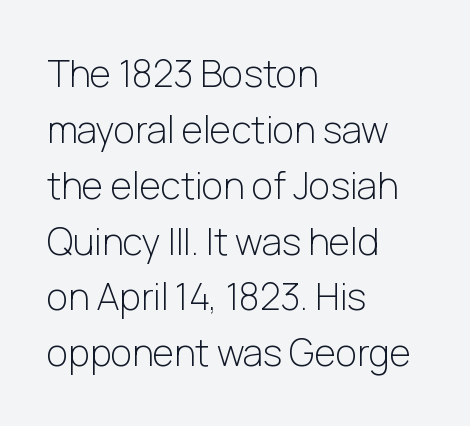
{"serif": "no", "italic": "no", "bold": "no", "weight": "light", "width": "normal", "stroke_contrast": "low", "x_height": "medium", "monospaced": "no", "underline": "no", "align": "left", "line_spacing": "normal", "line_spacing_ratio": 1.51, "letter_spacing": "normal", "letter_spacing_em": 0.0, "glyph_px": 37}
